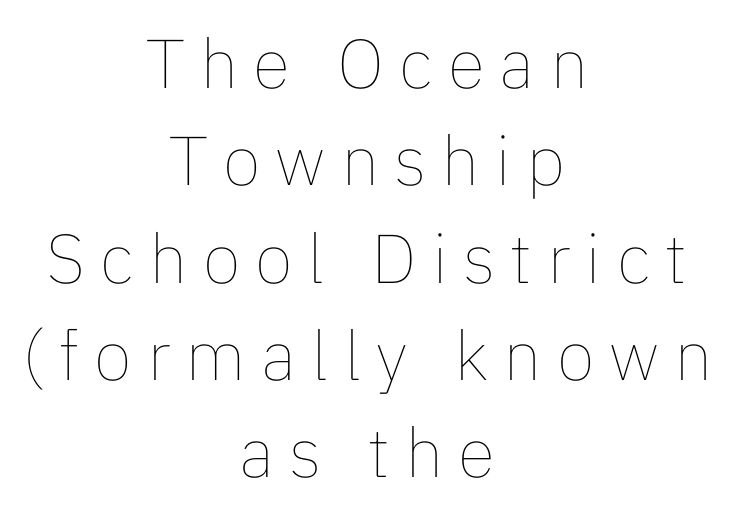
The image shows 69 px thin type, upright; set centered, normal line spacing (1.41x), unusually wide letter spacing (+0.22 em), not underlined; low stroke contrast and a medium x-height.
